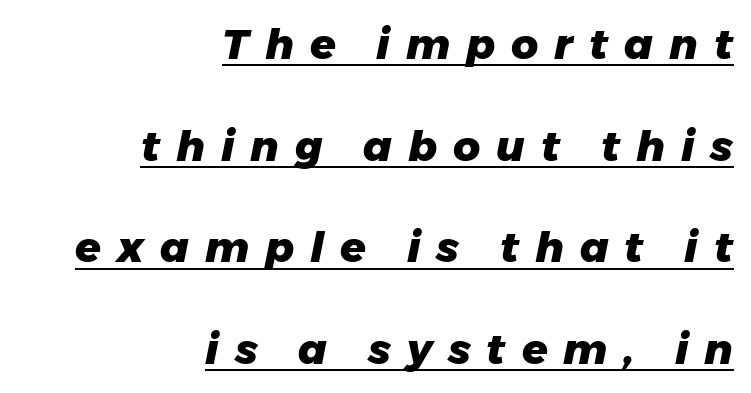
Underlining? Definitely there. It's the slanting kind of type. The sample has been set heavy, in full bold. The passage shown is typed in a proportional face where columns would drift.
